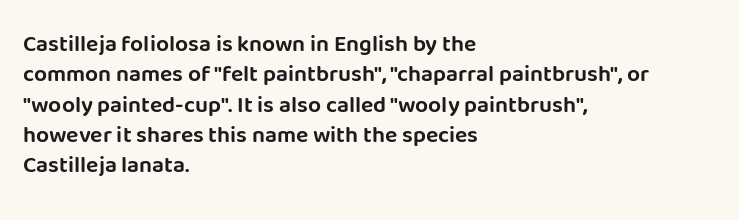
The image shows 23 px text type, upright; set left-aligned, normal line spacing (1.32x), normal letter spacing, not underlined.
